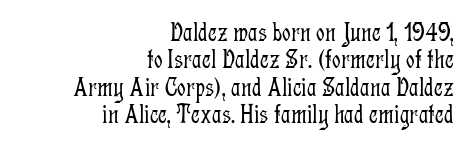
{"italic": "no", "bold": "no", "underline": "no", "align": "right", "line_spacing": "tight", "line_spacing_ratio": 1.01, "letter_spacing": "normal", "letter_spacing_em": 0.0, "glyph_px": 27}
